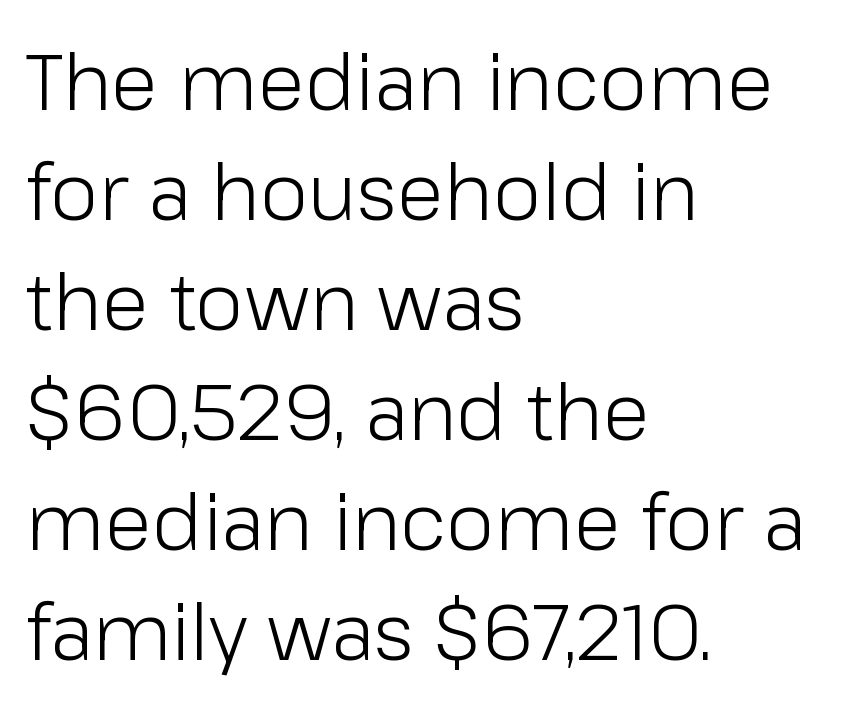
{"serif": "no", "italic": "no", "bold": "no", "weight": "light", "width": "normal", "stroke_contrast": "low", "x_height": "medium", "monospaced": "no", "underline": "no", "align": "left", "line_spacing": "normal", "line_spacing_ratio": 1.41, "letter_spacing": "normal", "letter_spacing_em": 0.0, "glyph_px": 78}
